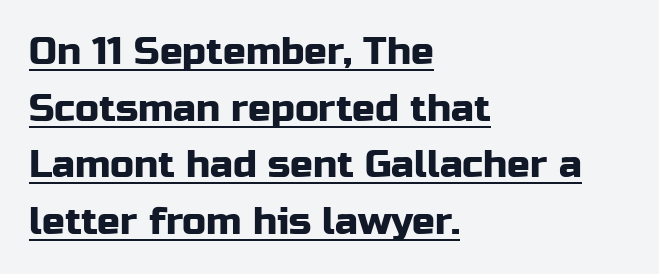
{"serif": "no", "italic": "no", "width": "normal", "stroke_contrast": "low", "x_height": "medium", "monospaced": "no", "underline": "yes", "align": "left", "line_spacing": "normal", "line_spacing_ratio": 1.49, "letter_spacing": "normal", "letter_spacing_em": 0.0, "glyph_px": 38}
